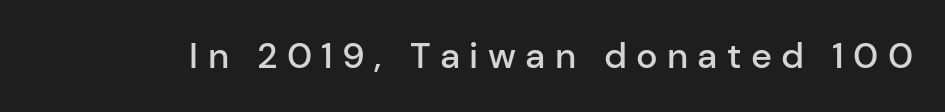
{"serif": "no", "italic": "no", "bold": "semi", "weight": "semibold", "width": "normal", "stroke_contrast": "low", "x_height": "medium", "monospaced": "no", "underline": "no", "letter_spacing": "wide", "letter_spacing_em": 0.26, "glyph_px": 36}
